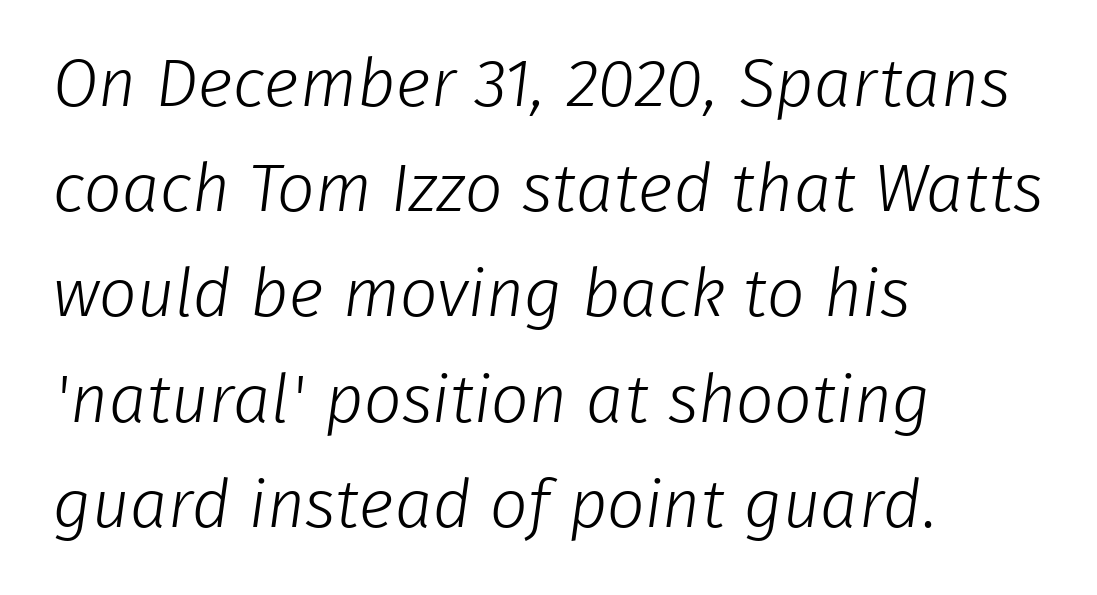
Is there much room between lines? A standard amount, neither cramped nor airy. The face used here is proportionally spaced, like ordinary book or web type. Horizontal alignment here is leftward, the default for most running prose. These lines are composed in type without serifs. The tracking reads as untouched default to a designer's eye. Weight: not bold — regular or lighter.
